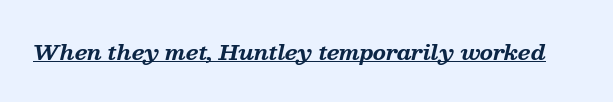
The face used here has the dense, thick strokes of a bold. Letter spacing: default. A rule runs beneath these lines of type. Compared with ordinary roman type, these characters are visibly tilted.
